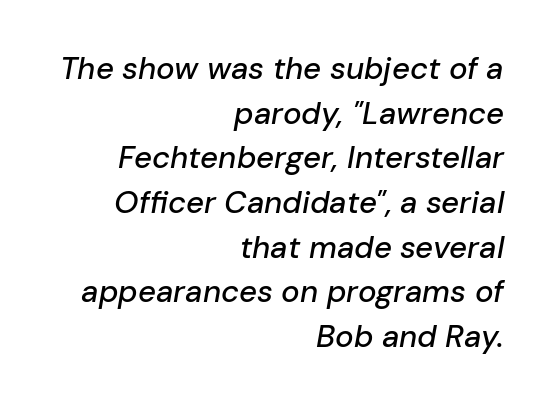
This sample has the flowing, uneven cadence of proportional lettering. Any mark beneath the type? The region is blank. What's the leading like? Ordinary, nothing unusual. Style check: oblique.
